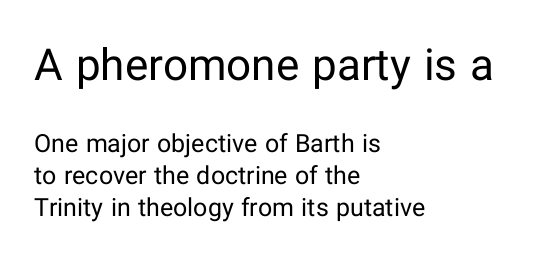
Baseline-to-baseline distance is the conventional proportion of letter height. Stroke thickness stays within the range of a standard reading face or lighter. Check where the strokes stop: nothing finishes them off — pure sans. Each row of text sits above clean, open space. Words appear dense and cohesive because spacing is normal.
